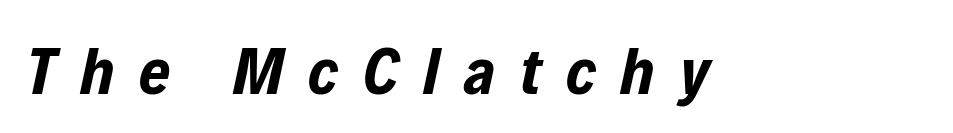
These lines carry a lot of weight — the face is fully bold. There's an unmistakable incline to the writing here. The face used here is proportionally spaced, like ordinary book or web type. Tracking value appears strongly positive — letters spread wide.
